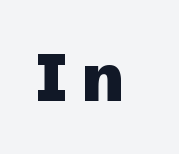
Q: Is the text bold? A: Yes.
Q: Is the text italic (slanted)? A: No, it is upright.
Q: Is the typeface a serif or a sans-serif typeface? A: Sans-serif.
Q: Is the text underlined? A: No.
Q: Is the spacing between letters normal or unusually wide? A: Unusually wide.
Q: Width (condensed, normal, or wide)? A: Normal.
Q: Stroke contrast? A: Low.
Q: x-height? A: Medium.
Q: Monospaced? A: No.
